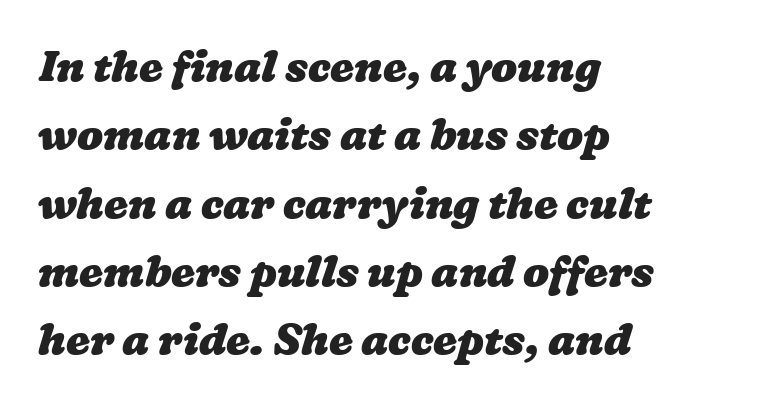
{"bold": "yes", "weight": "heavy", "width": "wide", "stroke_contrast": "low", "x_height": "medium", "monospaced": "no", "underline": "no", "align": "left", "line_spacing": "normal", "line_spacing_ratio": 1.59, "letter_spacing": "normal", "letter_spacing_em": 0.0, "glyph_px": 43}
